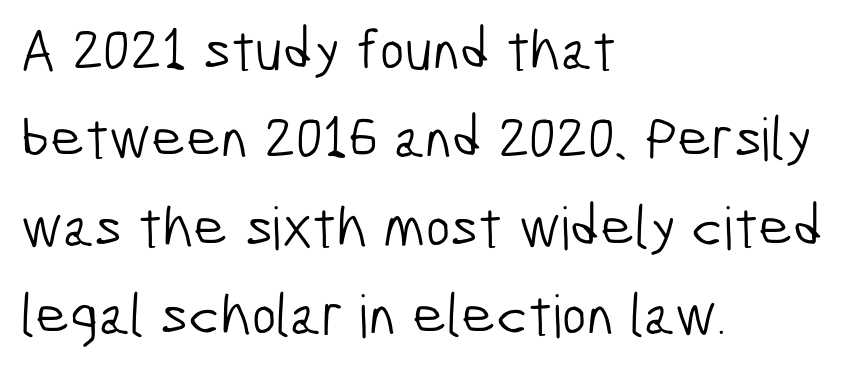
One glance says typical: line gaps are just what's usual. What kind of face is this? One without serifs — a sans. Heft: none added — not bold. Horizontally, the lines are justified to the leading edge only.
